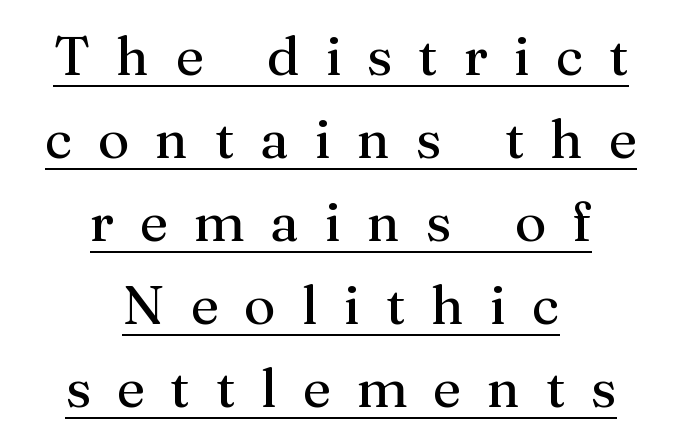
The weight tops out at a normal text grade. The text was rendered using a seriffed face with decorative stroke endings. Spacing verdict: proportional, widths tailored to each character. A student would call this center alignment; a typographer would say set centered. A roman cut, with each character standing at attention. The specimen includes a rule beneath the text block's lines.
